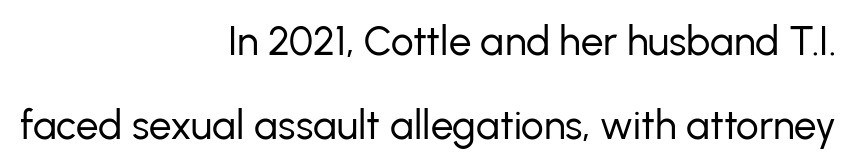
The image shows 40 px regular-weight sans-serif type, upright; set right-aligned, loose line spacing (2.1x), normal letter spacing, not underlined; low stroke contrast and a medium x-height.
